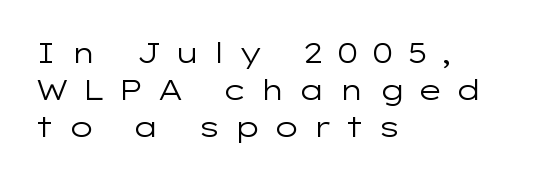
Q: Is the text bold? A: No.
Q: Is the text italic (slanted)? A: No, it is upright.
Q: Is the typeface a serif or a sans-serif typeface? A: Sans-serif.
Q: Is the text underlined? A: No.
Q: How is the paragraph aligned? A: Left-aligned.
Q: Is the spacing between letters normal or unusually wide? A: Unusually wide.
Q: Is the spacing between lines tight, normal or loose? A: Normal.
Q: Width (condensed, normal, or wide)? A: Wide.
Q: Stroke contrast? A: Low.
Q: x-height? A: Medium.
Q: Monospaced? A: No.
